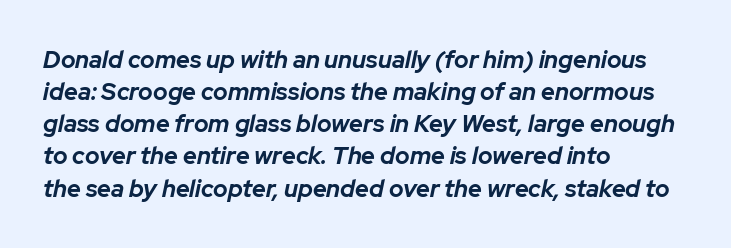
The image shows 24 px bold type, italic (leaning right); set left-aligned, normal line spacing (1.34x), normal letter spacing, not underlined.
